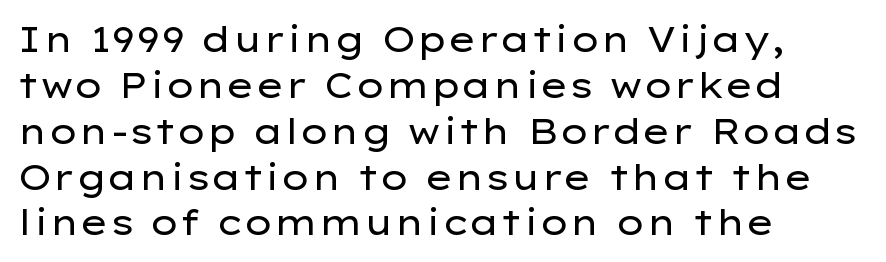
The image shows 35 px regular-weight, wide sans-serif type, upright; set left-aligned, normal line spacing (1.31x), normal letter spacing, not underlined; low stroke contrast and a medium x-height.
